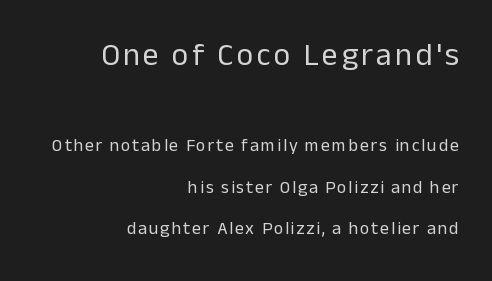
The image shows 32 px regular-weight sans-serif type, upright; set right-aligned, loose line spacing (2.32x), not underlined; the first (top) block is 1.78x larger; low stroke contrast and a medium x-height.
